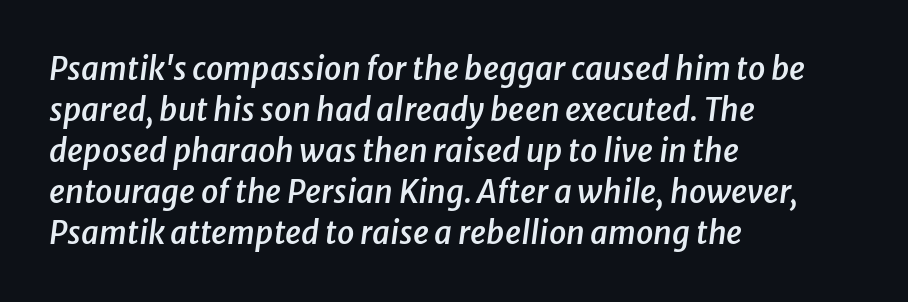
Q: Is the text bold? A: Semi-bold.
Q: Is the text italic (slanted)? A: Yes, it leans right by about 8 degrees.
Q: Is the text underlined? A: No.
Q: How is the paragraph aligned? A: Left-aligned.
Q: Is the spacing between letters normal or unusually wide? A: Normal.
Q: Is the spacing between lines tight, normal or loose? A: Normal.
Q: Width (condensed, normal, or wide)? A: Normal.
Q: Stroke contrast? A: Low.
Q: x-height? A: Medium.
Q: Monospaced? A: No.
